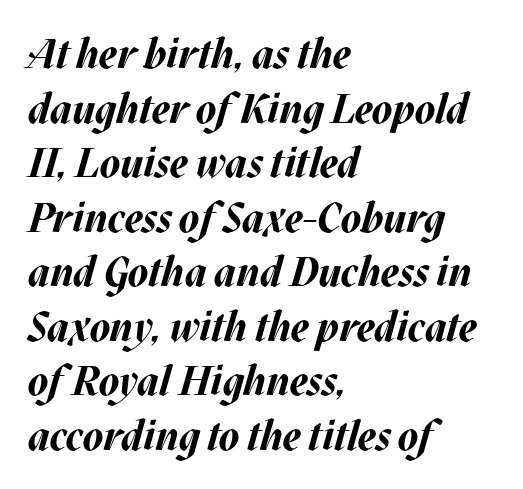
{"italic": "yes", "lean": "right", "slant_degrees": 17, "bold": "yes", "weight": "bold", "width": "normal", "stroke_contrast": "medium", "x_height": "large", "monospaced": "no", "underline": "no", "align": "left", "line_spacing": "normal", "line_spacing_ratio": 1.33, "letter_spacing": "normal", "letter_spacing_em": 0.0, "glyph_px": 41}
